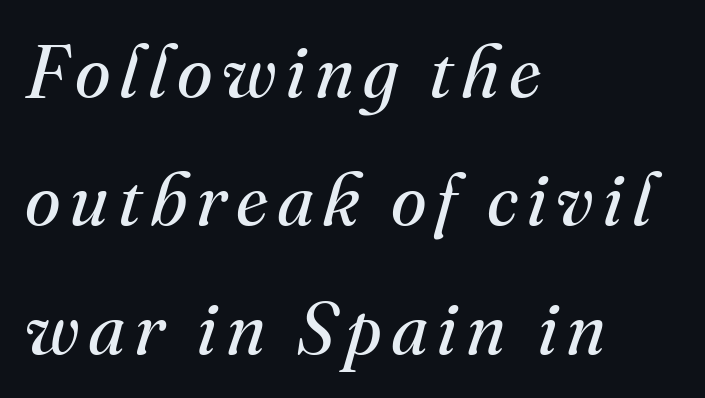
Q: Is the text bold? A: No.
Q: Is the text italic (slanted)? A: Yes, it leans right by about 16 degrees.
Q: Is the typeface a serif or a sans-serif typeface? A: Serif.
Q: Is the text underlined? A: No.
Q: How is the paragraph aligned? A: Left-aligned.
Q: Width (condensed, normal, or wide)? A: Normal.
Q: Stroke contrast? A: Medium.
Q: x-height? A: Small.
Q: Monospaced? A: No.
